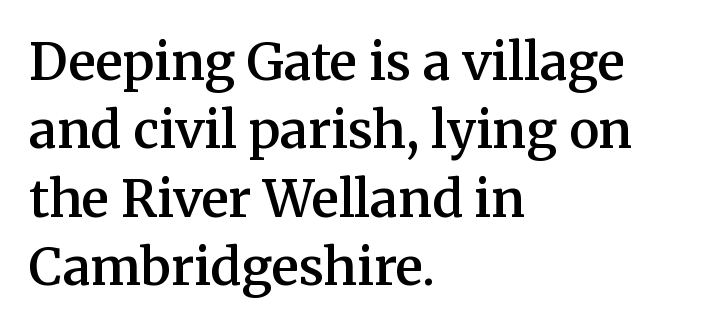
{"serif": "yes", "italic": "no", "bold": "semi", "weight": "semibold", "width": "normal", "stroke_contrast": "medium", "x_height": "medium", "monospaced": "no", "underline": "no", "align": "left", "line_spacing": "normal", "line_spacing_ratio": 1.34, "letter_spacing": "normal", "letter_spacing_em": 0.0, "glyph_px": 51}
